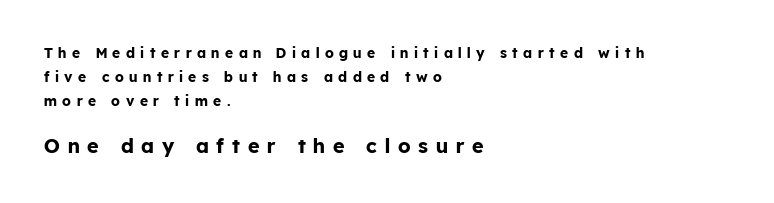
The image shows 20 px bold type, upright; set left-aligned, line spacing 1.73x, unusually wide letter spacing (+0.39 em), not underlined; the second (bottom) block is 1.43x larger.
